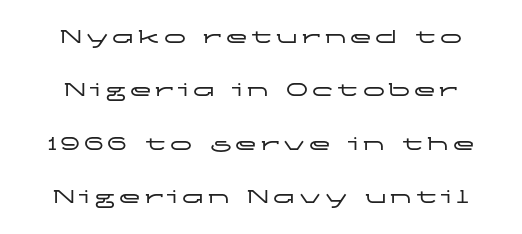
The image shows 22 px text type, upright; set loose line spacing (2.43x), not underlined.
